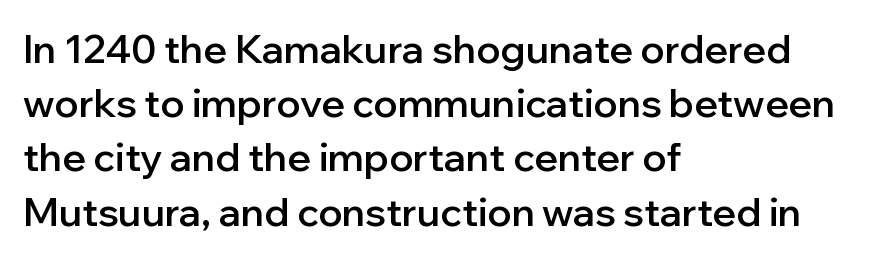
{"serif": "no", "italic": "no", "bold": "semi", "weight": "semibold", "width": "normal", "stroke_contrast": "low", "x_height": "medium", "monospaced": "no", "underline": "no", "align": "left", "line_spacing": "normal", "line_spacing_ratio": 1.39, "letter_spacing": "normal", "letter_spacing_em": 0.0, "glyph_px": 39}
